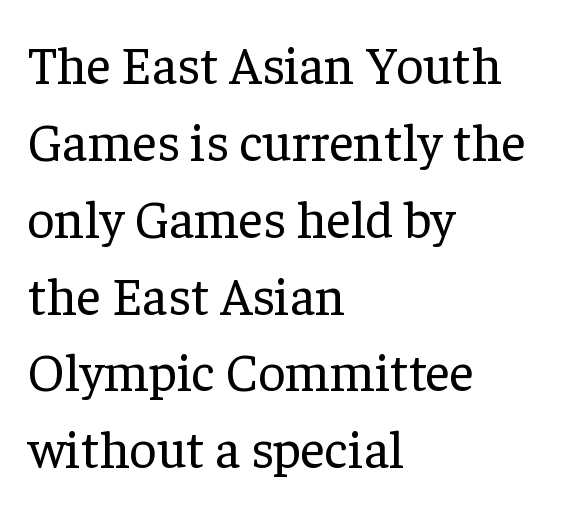
Q: Is the text bold? A: No.
Q: Is the text italic (slanted)? A: No, it is upright.
Q: Is the typeface a serif or a sans-serif typeface? A: Serif.
Q: Is the text underlined? A: No.
Q: How is the paragraph aligned? A: Left-aligned.
Q: Is the spacing between letters normal or unusually wide? A: Normal.
Q: Is the spacing between lines tight, normal or loose? A: Normal.
Q: Width (condensed, normal, or wide)? A: Normal.
Q: Stroke contrast? A: Low.
Q: x-height? A: Medium.
Q: Monospaced? A: No.
